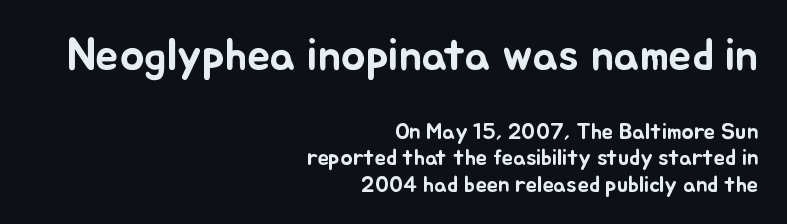
{"italic": "no", "width": "normal", "stroke_contrast": "low", "x_height": "small", "monospaced": "no", "underline": "no", "align": "right", "line_spacing": "tight", "line_spacing_ratio": 1.14, "letter_spacing": "normal", "letter_spacing_em": 0.0, "larger_block": "first", "size_ratio": 2.0, "glyph_px": 46}
